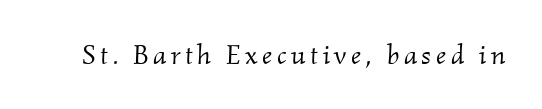
Q: Is the text bold? A: No.
Q: Is the text italic (slanted)? A: Yes, it leans right by about 2 degrees.
Q: Is the typeface a serif or a sans-serif typeface? A: Serif.
Q: Is the text underlined? A: No.
Q: Width (condensed, normal, or wide)? A: Normal.
Q: Stroke contrast? A: Medium.
Q: x-height? A: Small.
Q: Monospaced? A: No.
